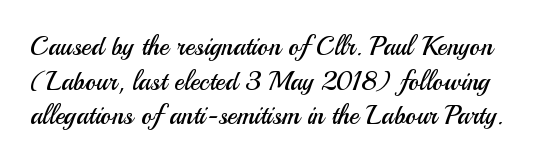
The image shows 26 px text type; set normal line spacing (1.33x), normal letter spacing, not underlined.
